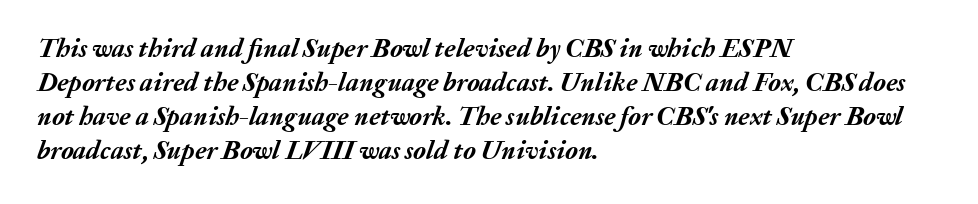
The text carries the slant typical of an italic or oblique font. Quick note: interline space is typical. In terms of weight, the rendering is a true, heavy bold. Standard letterfit; no display-style spreading of the glyphs.
